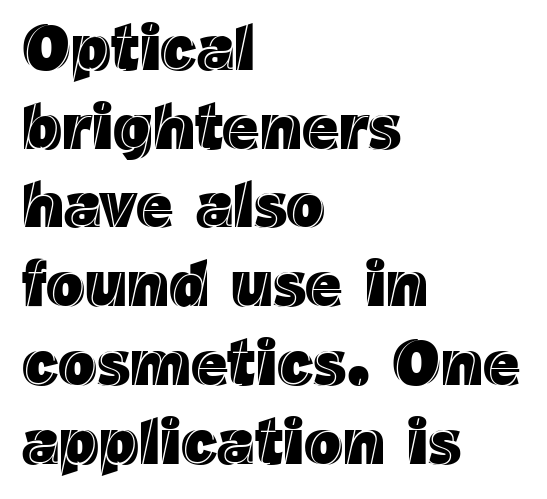
{"italic": "no", "width": "normal", "x_height": "medium", "monospaced": "no", "underline": "no", "align": "left", "line_spacing_ratio": 1.23, "letter_spacing": "normal", "letter_spacing_em": 0.0, "glyph_px": 64}
